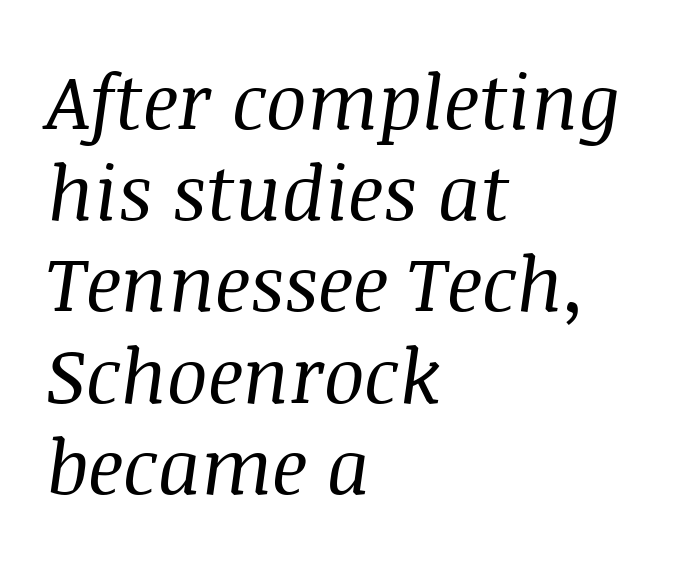
Caption: multi-line text, flush left, ragged right. Look at the tracking — it's just the regular setting, nothing added. Bare-footed words on every line. You could not count columns in this text — the font is proportionally spaced. Typographically, this falls in the serif category.
